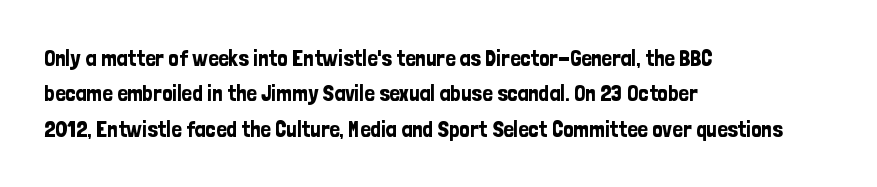
The image shows 23 px text type, upright; set left-aligned, normal line spacing (1.54x), normal letter spacing, not underlined.
